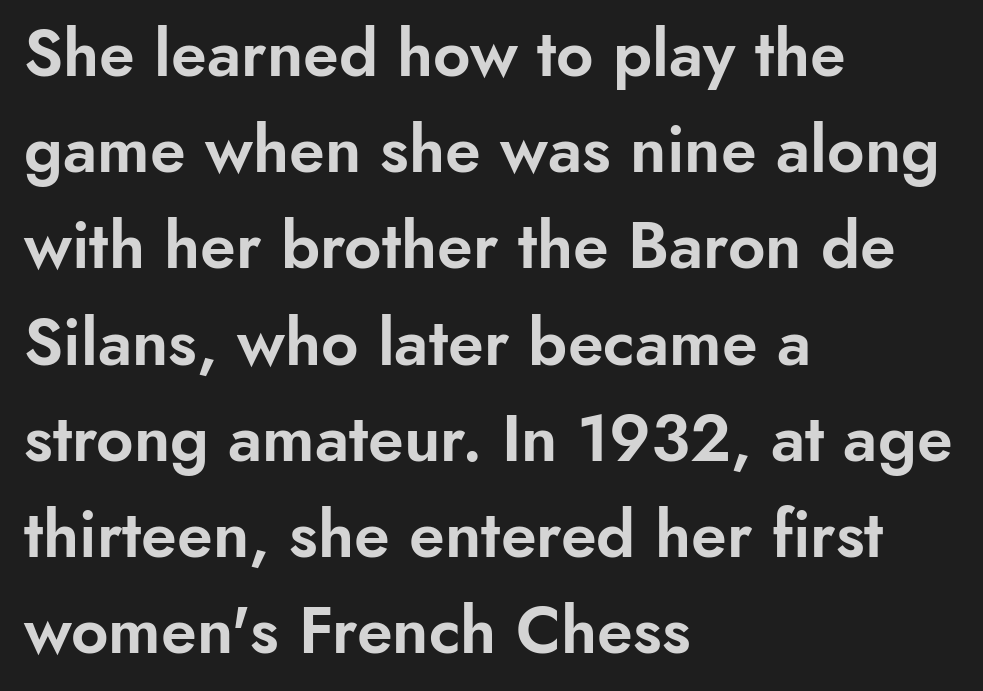
Q: Is the text italic (slanted)? A: No, it is upright.
Q: Is the typeface a serif or a sans-serif typeface? A: Sans-serif.
Q: Is the text underlined? A: No.
Q: How is the paragraph aligned? A: Left-aligned.
Q: Is the spacing between letters normal or unusually wide? A: Normal.
Q: Is the spacing between lines tight, normal or loose? A: Normal.
Q: Width (condensed, normal, or wide)? A: Normal.
Q: Stroke contrast? A: Low.
Q: x-height? A: Small.
Q: Monospaced? A: No.
